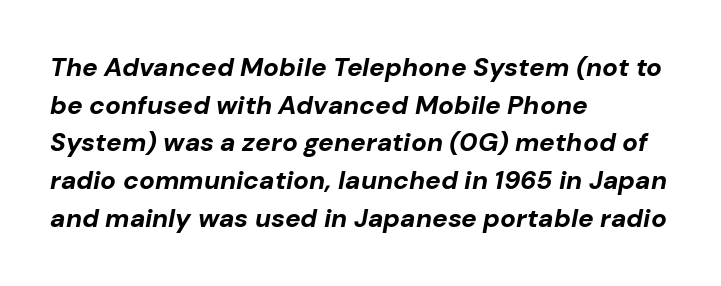
These lines were composed using italics. Is there much room between lines? A standard amount, neither cramped nor airy. The glyphs have the mass of a bold cut. Inter-character spacing is left at the font's built-in metrics. The paragraph has a hard left edge and a soft right edge.
